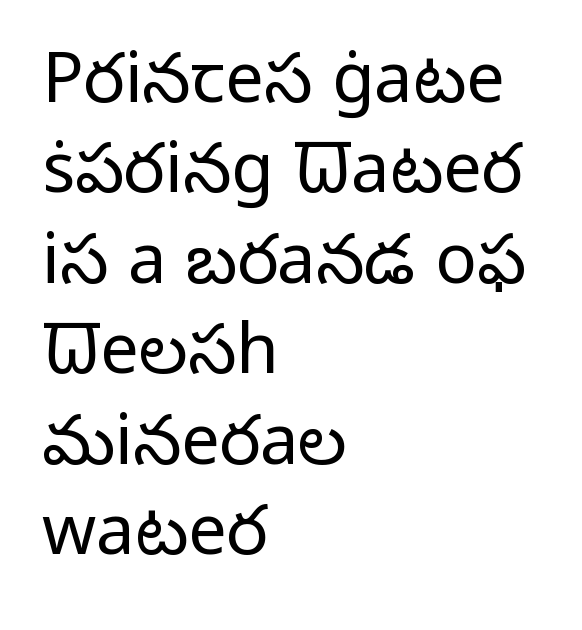
Counters stay open thanks to moderate or lighter strokes. Character widths vary here, with narrow letters taking less room than wide ones. All the whitespace from short lines collects on the right. Any mark beneath the type? The region is blank.
